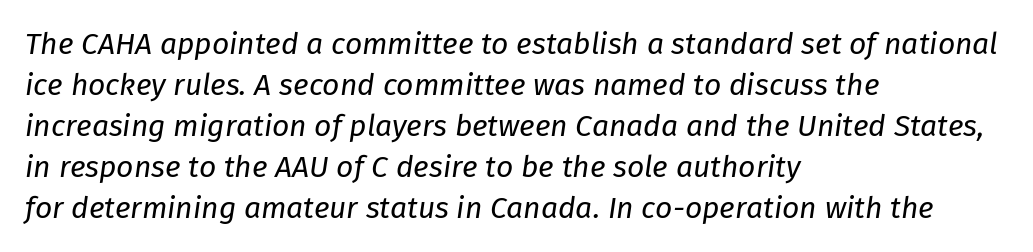
Q: Is the text bold? A: No.
Q: Is the text italic (slanted)? A: Yes, it leans right by about 8 degrees.
Q: Is the text underlined? A: No.
Q: How is the paragraph aligned? A: Left-aligned.
Q: Is the spacing between letters normal or unusually wide? A: Normal.
Q: Is the spacing between lines tight, normal or loose? A: Normal.
Q: Width (condensed, normal, or wide)? A: Normal.
Q: Stroke contrast? A: Low.
Q: x-height? A: Medium.
Q: Monospaced? A: No.
